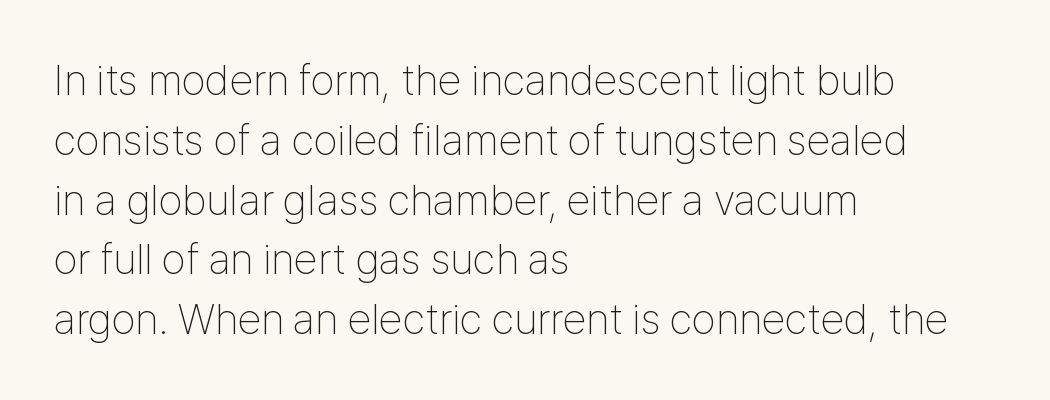
The image shows 43 px thin, condensed sans-serif type, upright; set left-aligned, normal line spacing (1.39x), normal letter spacing, not underlined; low stroke contrast and a medium x-height.
